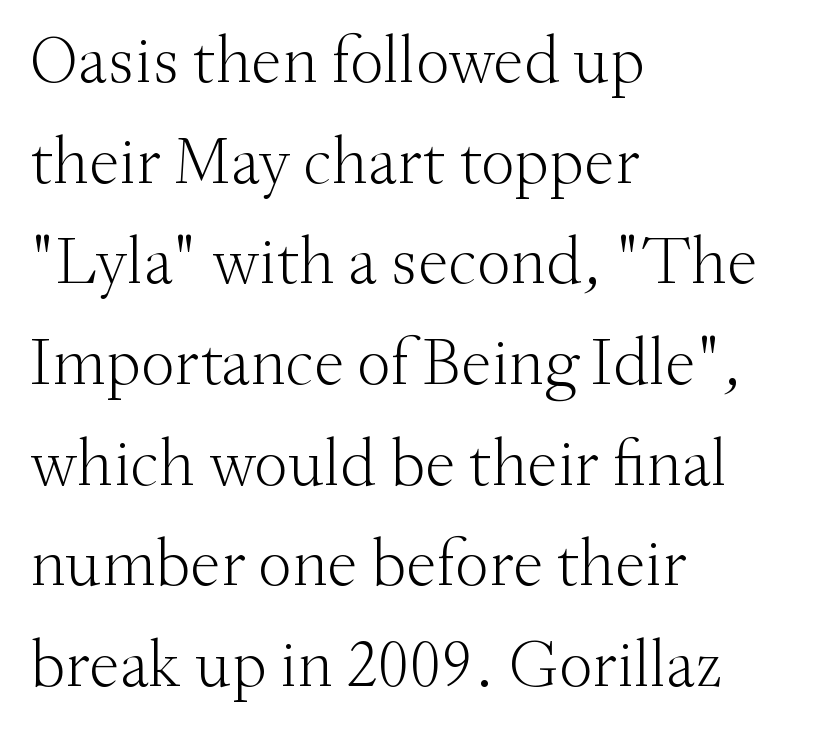
Q: Is the text bold? A: No.
Q: Is the text italic (slanted)? A: No, it is upright.
Q: Is the typeface a serif or a sans-serif typeface? A: Serif.
Q: Is the text underlined? A: No.
Q: How is the paragraph aligned? A: Left-aligned.
Q: Is the spacing between letters normal or unusually wide? A: Normal.
Q: Is the spacing between lines tight, normal or loose? A: Normal.
Q: Width (condensed, normal, or wide)? A: Normal.
Q: Stroke contrast? A: Medium.
Q: x-height? A: Small.
Q: Monospaced? A: No.
